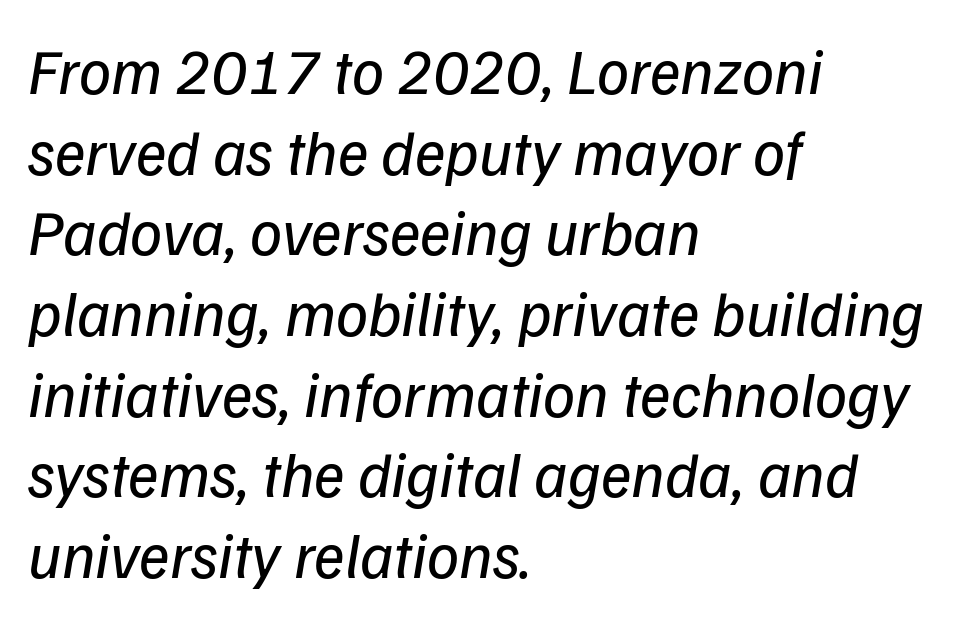
The rendering uses a moderate line-height, typical for paragraphs. Note the varied advance widths — an 'i' is clearly narrower than an 'm'. Is the type slanted? Yes — the strokes lean at a clear angle. Leftover space on each line is placed entirely after the last word.
